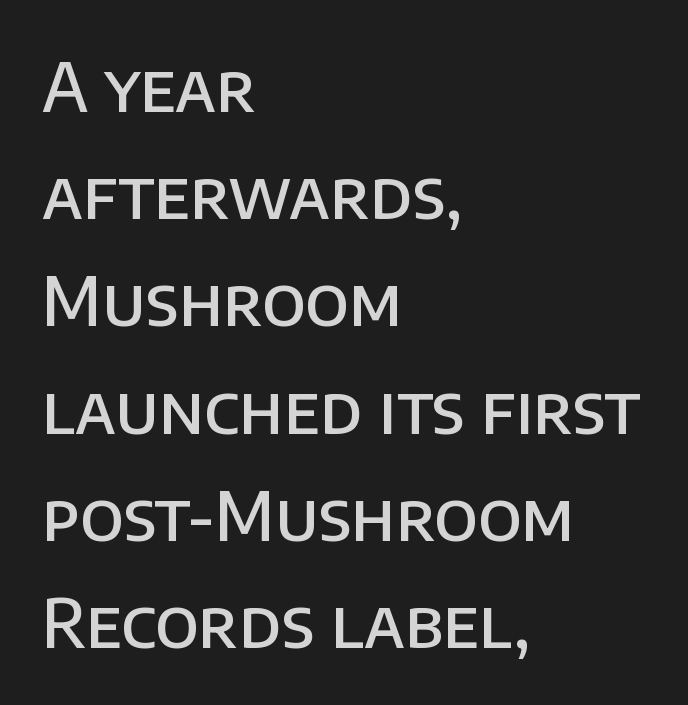
Think of a printed novel: that variable character pitch is what you see here. Examine the stroke ends and you'll find no serifs. Which margin do the lines hug? The left one — the right edge is uneven. Each new line begins a customary step beneath the previous one. This rendering leaves character spacing at its baseline value.
